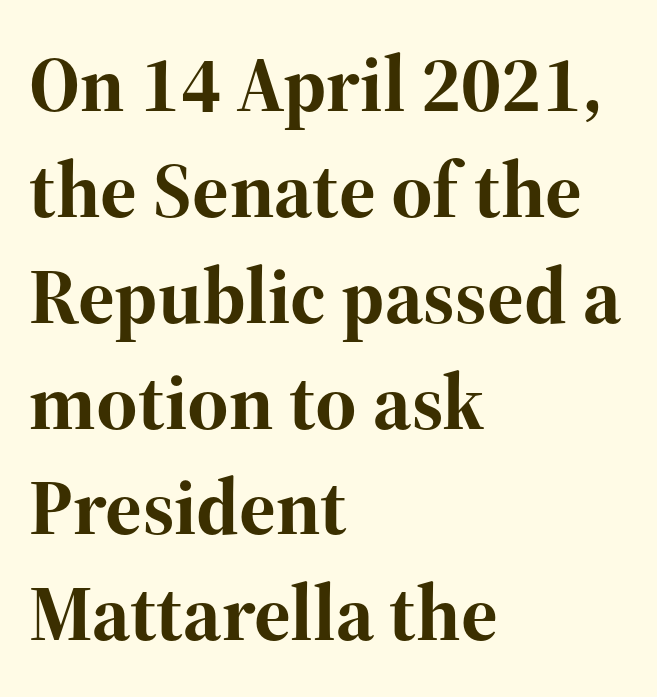
The image shows 79 px bold serif type, upright; set left-aligned, normal line spacing (1.34x), normal letter spacing, not underlined; high stroke contrast and a medium x-height.
